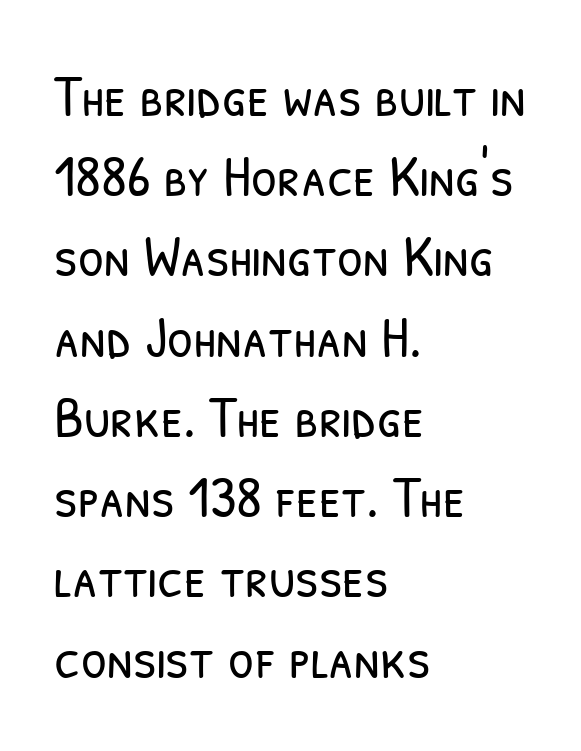
Q: Is the text bold? A: No.
Q: Is the typeface a serif or a sans-serif typeface? A: Sans-serif.
Q: Is the text underlined? A: No.
Q: How is the paragraph aligned? A: Left-aligned.
Q: Is the spacing between letters normal or unusually wide? A: Normal.
Q: Is the spacing between lines tight, normal or loose? A: Normal.
Q: Width (condensed, normal, or wide)? A: Condensed.
Q: Stroke contrast? A: Low.
Q: x-height? A: Medium.
Q: Monospaced? A: No.
